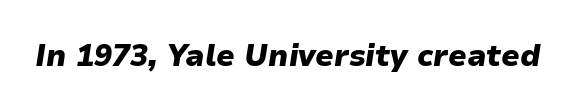
Q: Is the text bold? A: Yes.
Q: Is the text italic (slanted)? A: Yes, it leans right by about 9 degrees.
Q: Is the text underlined? A: No.
Q: Is the spacing between letters normal or unusually wide? A: Normal.
Q: Width (condensed, normal, or wide)? A: Normal.
Q: Stroke contrast? A: Low.
Q: x-height? A: Medium.
Q: Monospaced? A: No.
